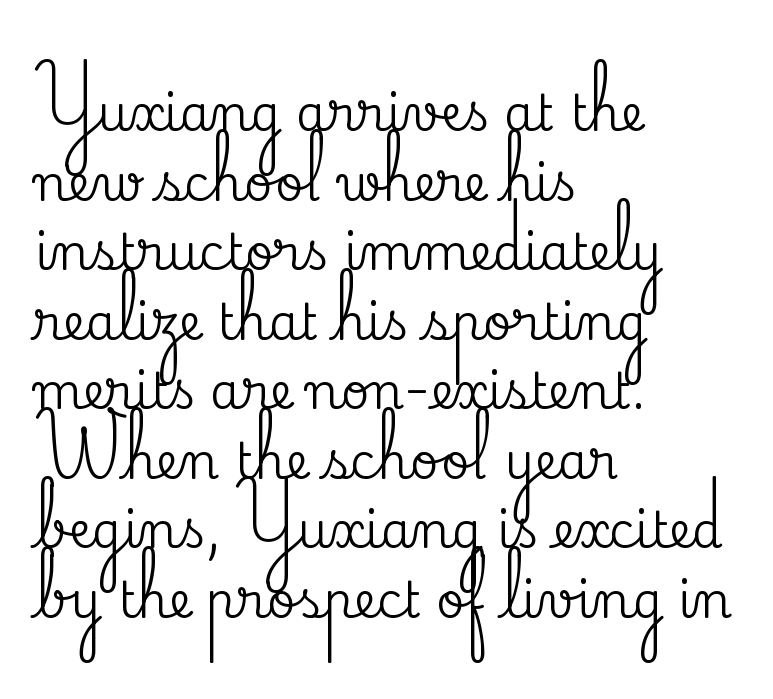
Q: Is the text italic (slanted)? A: No, it is upright.
Q: Is the typeface a serif or a sans-serif typeface? A: Serif.
Q: Is the text underlined? A: No.
Q: How is the paragraph aligned? A: Left-aligned.
Q: Is the spacing between letters normal or unusually wide? A: Normal.
Q: Is the spacing between lines tight, normal or loose? A: Normal.
Q: Width (condensed, normal, or wide)? A: Normal.
Q: Stroke contrast? A: Medium.
Q: x-height? A: Small.
Q: Monospaced? A: No.
